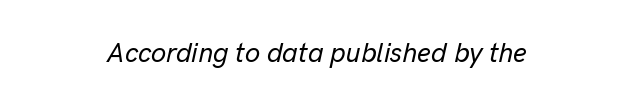
Q: Is the text italic (slanted)? A: Yes, it leans right by about 13 degrees.
Q: Is the text underlined? A: No.
Q: How is the paragraph aligned? A: Centered.
Q: Is the spacing between letters normal or unusually wide? A: Normal.
